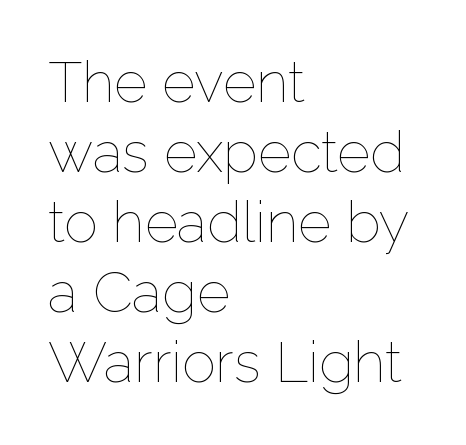
Q: Is the text bold? A: No.
Q: Is the text italic (slanted)? A: No, it is upright.
Q: Is the text underlined? A: No.
Q: How is the paragraph aligned? A: Left-aligned.
Q: Is the spacing between letters normal or unusually wide? A: Normal.
Q: Width (condensed, normal, or wide)? A: Normal.
Q: Stroke contrast? A: Low.
Q: x-height? A: Medium.
Q: Monospaced? A: No.
